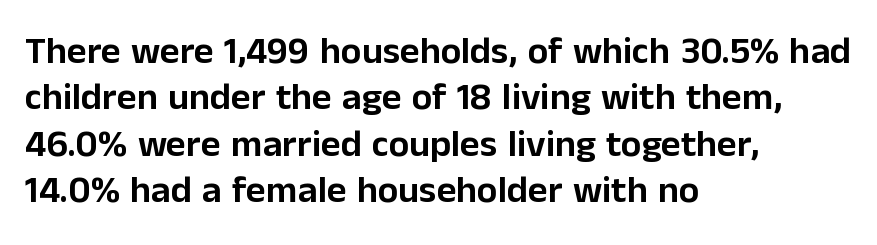
Q: Is the text italic (slanted)? A: No, it is upright.
Q: Is the typeface a serif or a sans-serif typeface? A: Sans-serif.
Q: Is the text underlined? A: No.
Q: How is the paragraph aligned? A: Left-aligned.
Q: Is the spacing between letters normal or unusually wide? A: Normal.
Q: Width (condensed, normal, or wide)? A: Normal.
Q: Stroke contrast? A: Low.
Q: x-height? A: Medium.
Q: Monospaced? A: No.
